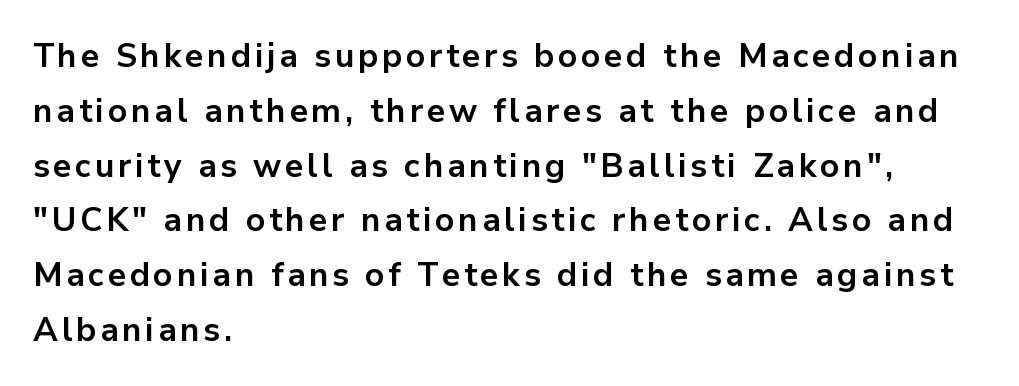
Q: Is the text bold? A: Yes.
Q: Is the text italic (slanted)? A: No, it is upright.
Q: Is the typeface a serif or a sans-serif typeface? A: Sans-serif.
Q: Is the text underlined? A: No.
Q: How is the paragraph aligned? A: Left-aligned.
Q: Is the spacing between lines tight, normal or loose? A: Normal.
Q: Width (condensed, normal, or wide)? A: Normal.
Q: Stroke contrast? A: Low.
Q: x-height? A: Medium.
Q: Monospaced? A: No.
